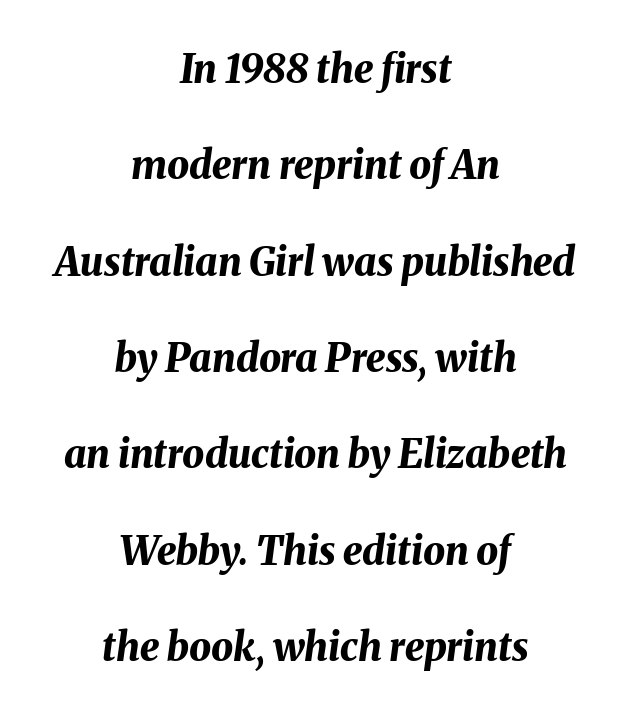
Q: Is the text bold? A: Yes.
Q: Is the text italic (slanted)? A: Yes, it leans right by about 8 degrees.
Q: Is the text underlined? A: No.
Q: How is the paragraph aligned? A: Centered.
Q: Is the spacing between letters normal or unusually wide? A: Normal.
Q: Is the spacing between lines tight, normal or loose? A: Loose.
Q: Width (condensed, normal, or wide)? A: Normal.
Q: Stroke contrast? A: Medium.
Q: x-height? A: Medium.
Q: Monospaced? A: No.
